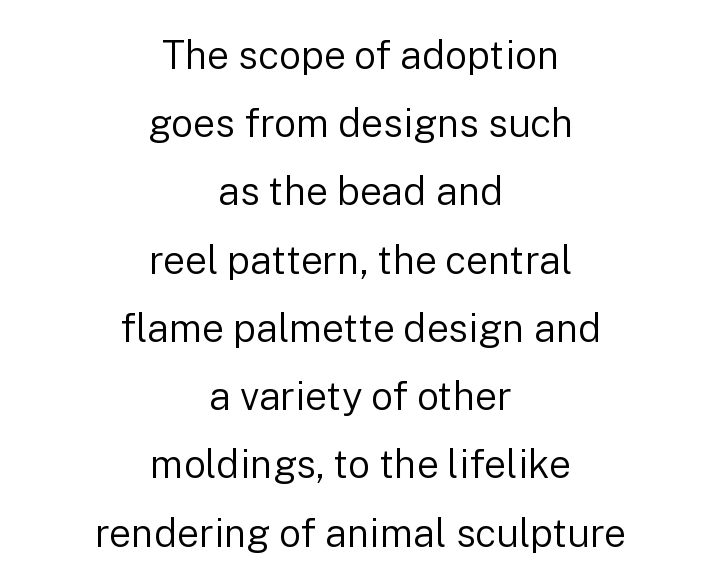
Q: Is the text bold? A: No.
Q: Is the text italic (slanted)? A: No, it is upright.
Q: Is the typeface a serif or a sans-serif typeface? A: Sans-serif.
Q: Is the text underlined? A: No.
Q: How is the paragraph aligned? A: Centered.
Q: Is the spacing between letters normal or unusually wide? A: Normal.
Q: Width (condensed, normal, or wide)? A: Normal.
Q: Stroke contrast? A: Low.
Q: x-height? A: Medium.
Q: Monospaced? A: No.
